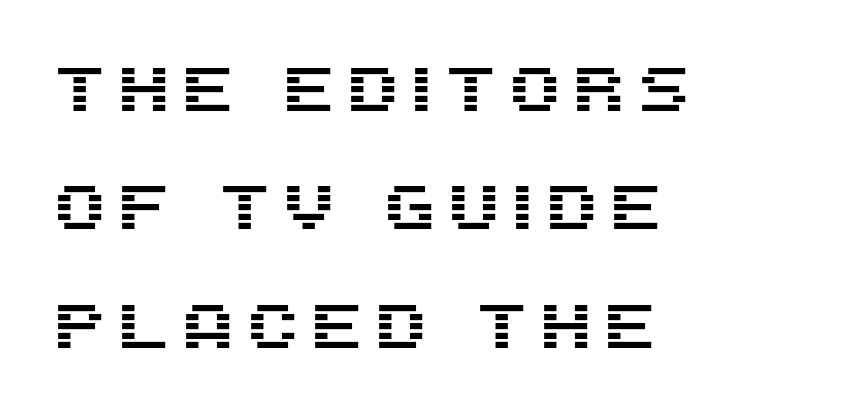
Note the varied advance widths — an 'i' is clearly narrower than an 'm'. Reading down the block, your eye returns to a fixed left position each line. Honestly, there is no underline to notice here at all. Vertical strokes here are truly vertical. A sans-serif font was chosen for this passage.
